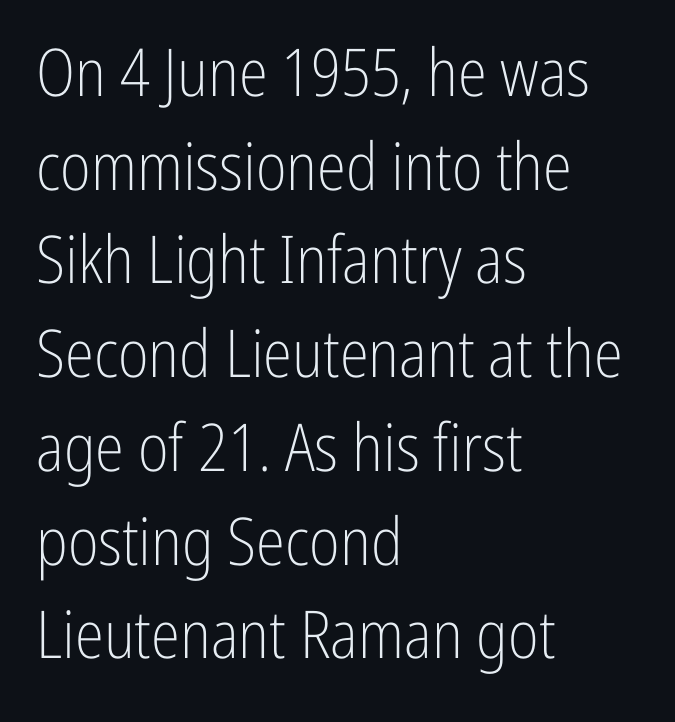
Q: Is the text bold? A: No.
Q: Is the text italic (slanted)? A: No, it is upright.
Q: Is the typeface a serif or a sans-serif typeface? A: Sans-serif.
Q: Is the text underlined? A: No.
Q: How is the paragraph aligned? A: Left-aligned.
Q: Is the spacing between letters normal or unusually wide? A: Normal.
Q: Is the spacing between lines tight, normal or loose? A: Normal.
Q: Width (condensed, normal, or wide)? A: Condensed.
Q: Stroke contrast? A: Low.
Q: x-height? A: Medium.
Q: Monospaced? A: No.
